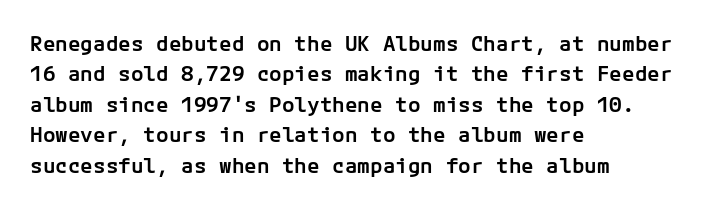
Inter-character spacing is left at the font's built-in metrics. Posture: straight, roman, zero tilt. These lines carry some extra weight — a demibold, not a full bold. The paragraph has a hard left edge and a soft right edge. Regular leading. Decoration check: the copy has no underline.
